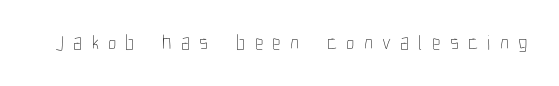
Q: Is the text bold? A: No.
Q: Is the text italic (slanted)? A: No, it is upright.
Q: Is the text underlined? A: No.
Q: Is the spacing between letters normal or unusually wide? A: Unusually wide.
